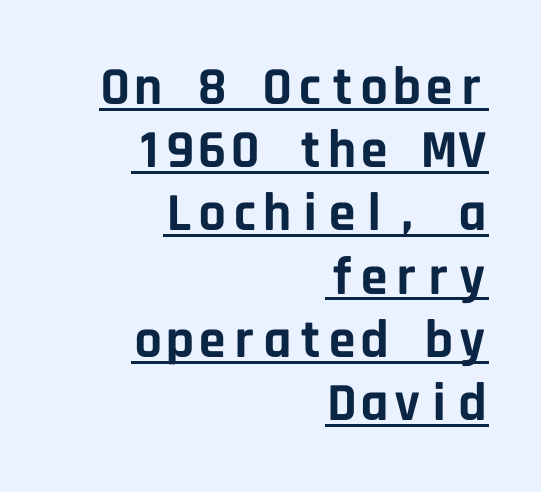
Q: Is the text bold? A: Yes.
Q: Is the text italic (slanted)? A: No, it is upright.
Q: Is the typeface a serif or a sans-serif typeface? A: Sans-serif.
Q: Is the text underlined? A: Yes.
Q: How is the paragraph aligned? A: Right-aligned.
Q: Is the spacing between letters normal or unusually wide? A: Normal.
Q: Width (condensed, normal, or wide)? A: Normal.
Q: Stroke contrast? A: Low.
Q: x-height? A: Large.
Q: Monospaced? A: Yes.
